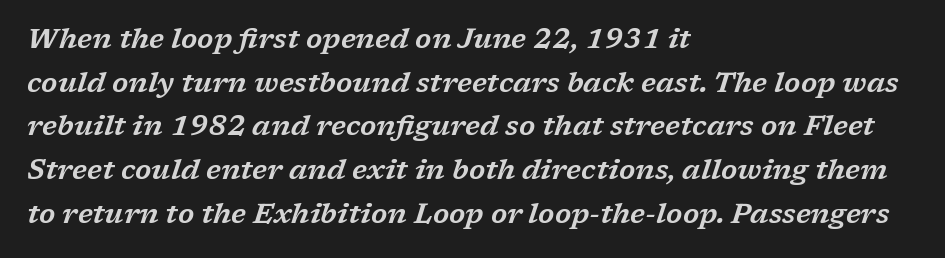
Q: Is the text italic (slanted)? A: Yes, it leans right by about 17 degrees.
Q: Is the typeface a serif or a sans-serif typeface? A: Serif.
Q: Is the text underlined? A: No.
Q: How is the paragraph aligned? A: Left-aligned.
Q: Is the spacing between letters normal or unusually wide? A: Normal.
Q: Is the spacing between lines tight, normal or loose? A: Normal.
Q: Width (condensed, normal, or wide)? A: Wide.
Q: Stroke contrast? A: Low.
Q: x-height? A: Medium.
Q: Monospaced? A: No.
